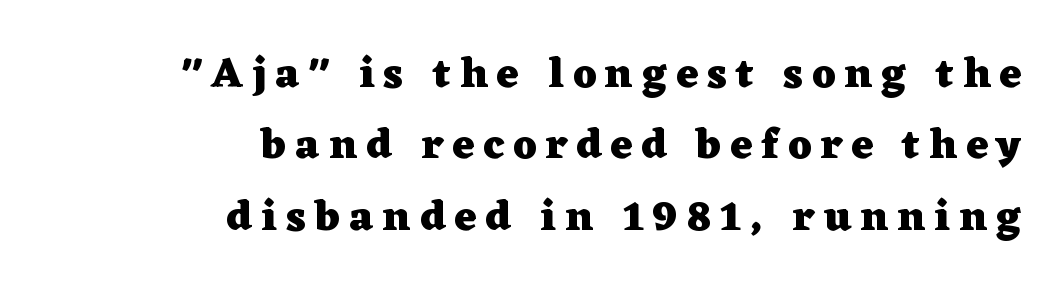
The image shows 42 px heavy, wide serif type, upright; set right-aligned, normal line spacing (1.7x), unusually wide letter spacing (+0.22 em), not underlined; low stroke contrast and a medium x-height.
